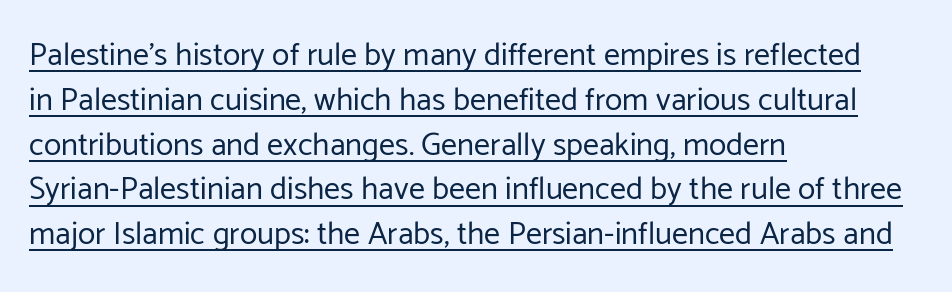
Horizontally, the lines are justified to the leading edge only. This sample has the flowing, uneven cadence of proportional lettering. These lines are composed in type without serifs. Notice how a bar underscores the lettering throughout.
